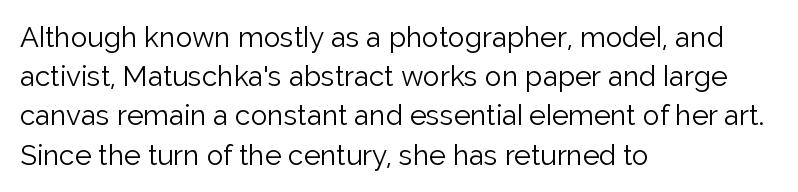
The image shows 28 px light sans-serif type, upright; set left-aligned, normal line spacing (1.4x), normal letter spacing, not underlined; low stroke contrast and a medium x-height.
